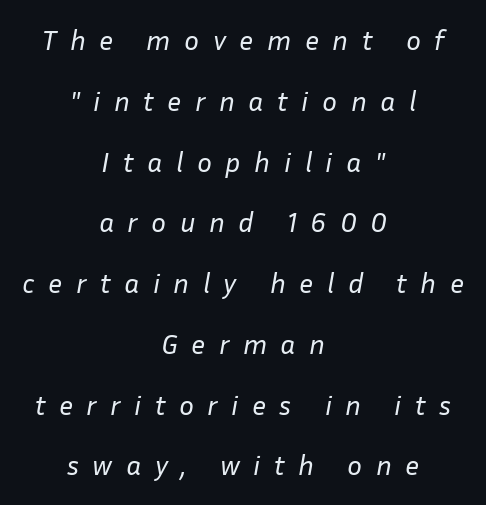
Q: Is the text bold? A: No.
Q: Is the text italic (slanted)? A: Yes, it leans right by about 10 degrees.
Q: Is the text underlined? A: No.
Q: How is the paragraph aligned? A: Centered.
Q: Is the spacing between letters normal or unusually wide? A: Unusually wide.
Q: Is the spacing between lines tight, normal or loose? A: Loose.
Q: Width (condensed, normal, or wide)? A: Normal.
Q: Stroke contrast? A: Low.
Q: x-height? A: Medium.
Q: Monospaced? A: No.
